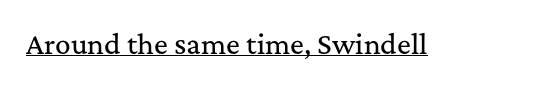
Q: Is the text italic (slanted)? A: No, it is upright.
Q: Is the text underlined? A: Yes.
Q: Is the spacing between letters normal or unusually wide? A: Normal.
